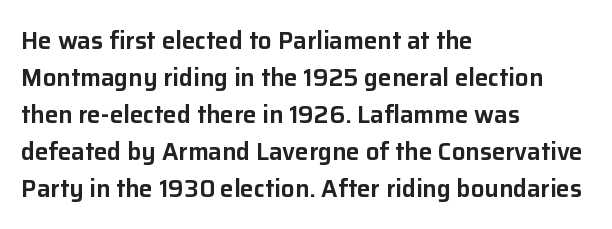
Q: Is the text italic (slanted)? A: No, it is upright.
Q: Is the text underlined? A: No.
Q: How is the paragraph aligned? A: Left-aligned.
Q: Is the spacing between letters normal or unusually wide? A: Normal.
Q: Is the spacing between lines tight, normal or loose? A: Normal.
